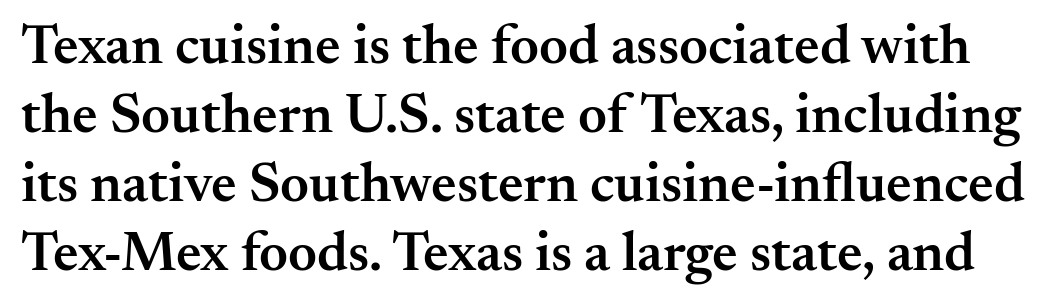
Q: Is the text bold? A: Semi-bold.
Q: Is the text italic (slanted)? A: No, it is upright.
Q: Is the typeface a serif or a sans-serif typeface? A: Serif.
Q: Is the text underlined? A: No.
Q: Is the spacing between letters normal or unusually wide? A: Normal.
Q: Width (condensed, normal, or wide)? A: Normal.
Q: Stroke contrast? A: Medium.
Q: x-height? A: Small.
Q: Monospaced? A: No.
